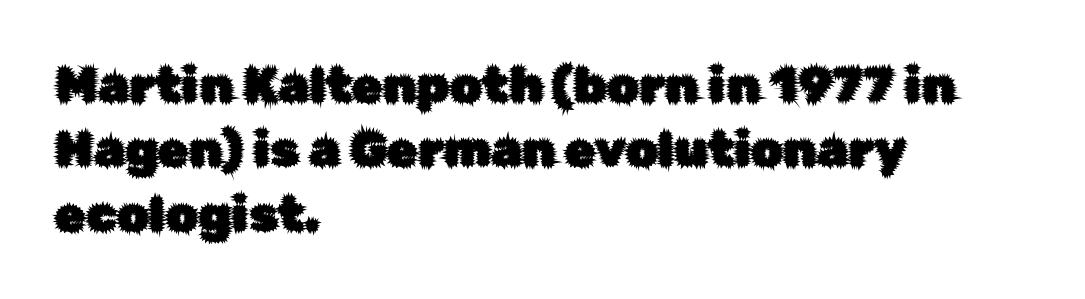
Q: Is the text italic (slanted)? A: No, it is upright.
Q: Is the typeface a serif or a sans-serif typeface? A: Sans-serif.
Q: Is the text underlined? A: No.
Q: How is the paragraph aligned? A: Left-aligned.
Q: Is the spacing between letters normal or unusually wide? A: Normal.
Q: Is the spacing between lines tight, normal or loose? A: Normal.
Q: Width (condensed, normal, or wide)? A: Normal.
Q: Stroke contrast? A: Low.
Q: x-height? A: Medium.
Q: Monospaced? A: No.
